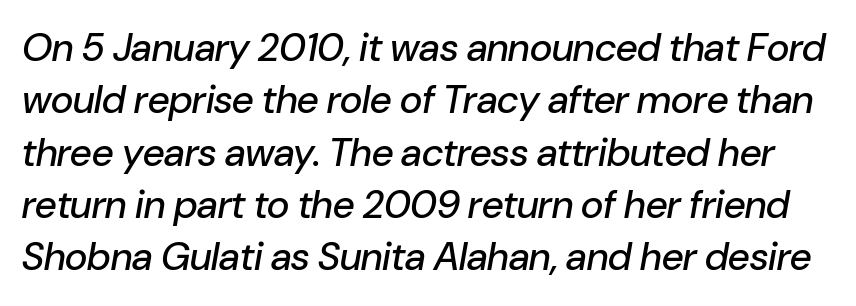
The passage shown is typed in a proportional face where columns would drift. Underlining? Definitely not there. How are the letters spaced? Ordinarily, with no added tracking. Students, observe: this is what conventionally led text looks like. Does the lettering tilt? It does — this is italic.
